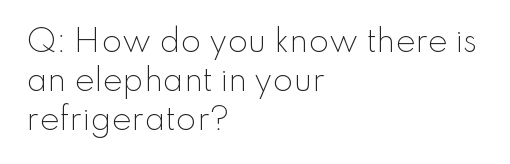
Q: Is the text bold? A: No.
Q: Is the text italic (slanted)? A: No, it is upright.
Q: Is the typeface a serif or a sans-serif typeface? A: Sans-serif.
Q: Is the text underlined? A: No.
Q: How is the paragraph aligned? A: Left-aligned.
Q: Is the spacing between letters normal or unusually wide? A: Normal.
Q: Is the spacing between lines tight, normal or loose? A: Normal.
Q: Width (condensed, normal, or wide)? A: Normal.
Q: Stroke contrast? A: Low.
Q: x-height? A: Small.
Q: Monospaced? A: No.
